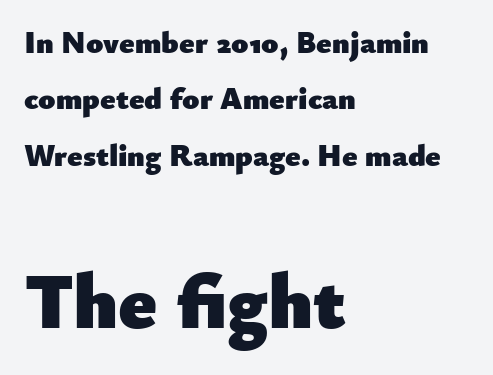
{"serif": "no", "italic": "no", "bold": "yes", "weight": "heavy", "width": "normal", "stroke_contrast": "low", "x_height": "small", "monospaced": "no", "underline": "no", "align": "left", "line_spacing_ratio": 1.82, "letter_spacing": "normal", "letter_spacing_em": 0.0, "larger_block": "second", "size_ratio": 2.52, "glyph_px": 78}
